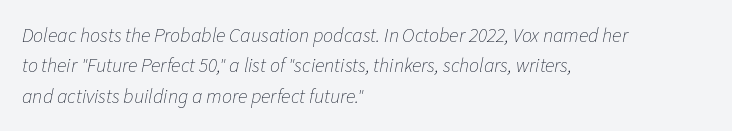
Q: Is the text bold? A: No.
Q: Is the text italic (slanted)? A: Yes, it leans right by about 11 degrees.
Q: Is the text underlined? A: No.
Q: How is the paragraph aligned? A: Left-aligned.
Q: Is the spacing between letters normal or unusually wide? A: Normal.
Q: Is the spacing between lines tight, normal or loose? A: Normal.
